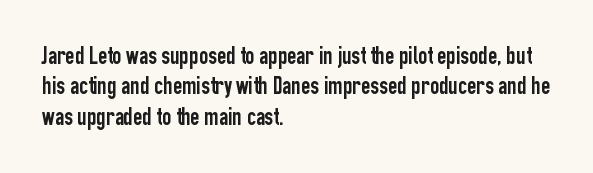
The image shows 25 px text type, upright; set left-aligned, line spacing 1.22x, normal letter spacing, not underlined.
